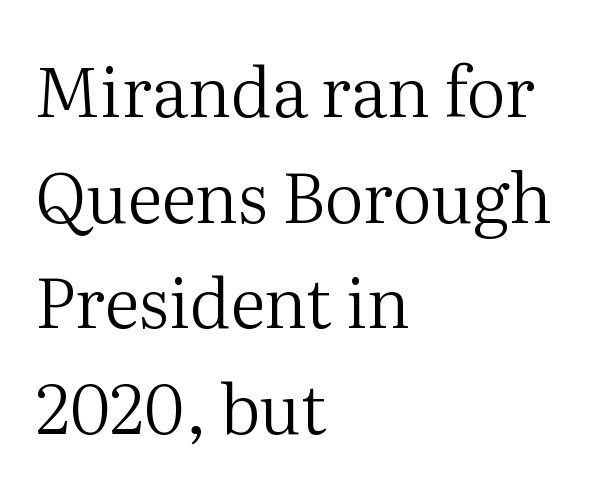
The image shows 69 px regular-weight serif type, upright; set left-aligned, normal line spacing (1.53x), normal letter spacing, not underlined; medium stroke contrast and a medium x-height.
